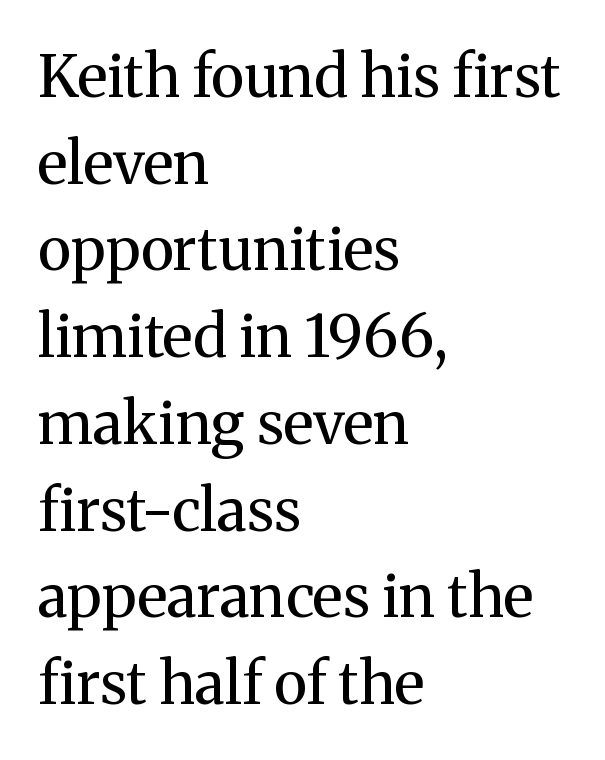
Q: Is the text bold? A: No.
Q: Is the text italic (slanted)? A: No, it is upright.
Q: Is the typeface a serif or a sans-serif typeface? A: Serif.
Q: Is the text underlined? A: No.
Q: How is the paragraph aligned? A: Left-aligned.
Q: Is the spacing between letters normal or unusually wide? A: Normal.
Q: Is the spacing between lines tight, normal or loose? A: Normal.
Q: Width (condensed, normal, or wide)? A: Normal.
Q: Stroke contrast? A: Medium.
Q: x-height? A: Medium.
Q: Monospaced? A: No.
